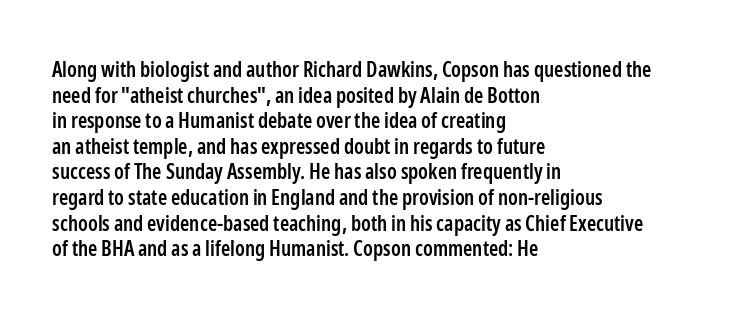
Q: Is the text bold? A: Semi-bold.
Q: Is the text italic (slanted)? A: No, it is upright.
Q: Is the text underlined? A: No.
Q: How is the paragraph aligned? A: Left-aligned.
Q: Is the spacing between letters normal or unusually wide? A: Normal.
